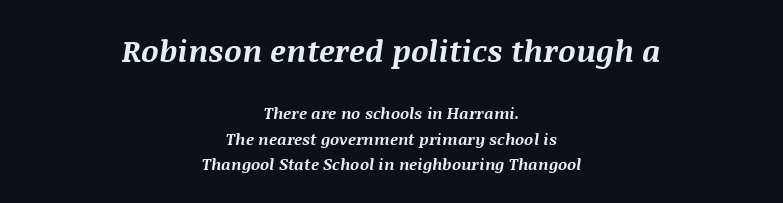
The image shows 31 px bold type, italic (leaning right); set centered, normal line spacing (1.57x), normal letter spacing, not underlined; the first (top) block is 1.94x larger; medium stroke contrast and a large x-height.
